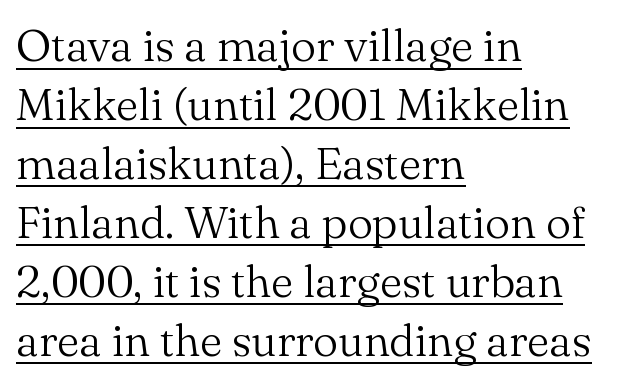
Q: Is the text bold? A: No.
Q: Is the text italic (slanted)? A: No, it is upright.
Q: Is the typeface a serif or a sans-serif typeface? A: Serif.
Q: Is the text underlined? A: Yes.
Q: How is the paragraph aligned? A: Left-aligned.
Q: Is the spacing between letters normal or unusually wide? A: Normal.
Q: Is the spacing between lines tight, normal or loose? A: Normal.
Q: Width (condensed, normal, or wide)? A: Normal.
Q: Stroke contrast? A: Medium.
Q: x-height? A: Small.
Q: Monospaced? A: No.
